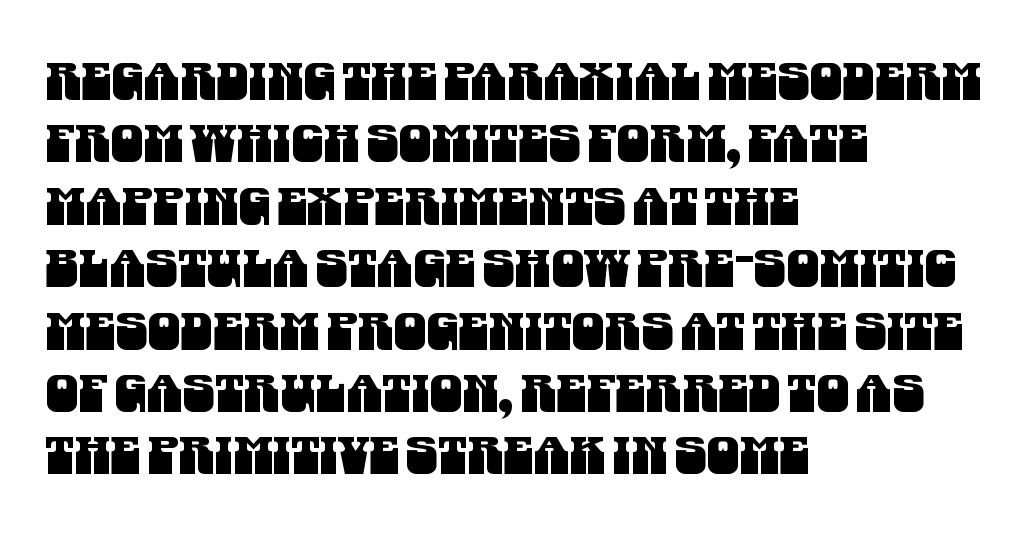
The image shows 52 px condensed sans-serif type; set left-aligned, line spacing 1.2x, normal letter spacing, not underlined; medium stroke contrast and a large x-height.
